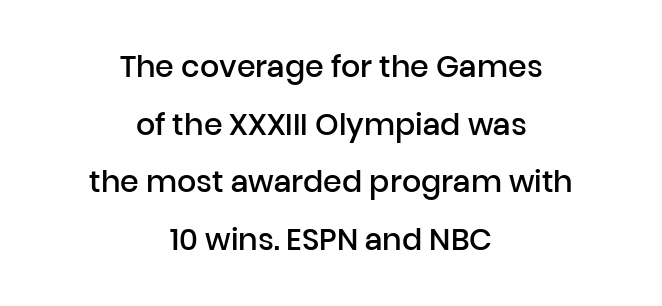
Q: Is the text bold? A: Semi-bold.
Q: Is the text italic (slanted)? A: No, it is upright.
Q: Is the typeface a serif or a sans-serif typeface? A: Sans-serif.
Q: Is the text underlined? A: No.
Q: How is the paragraph aligned? A: Centered.
Q: Is the spacing between letters normal or unusually wide? A: Normal.
Q: Is the spacing between lines tight, normal or loose? A: Loose.
Q: Width (condensed, normal, or wide)? A: Normal.
Q: Stroke contrast? A: Low.
Q: x-height? A: Medium.
Q: Monospaced? A: No.
